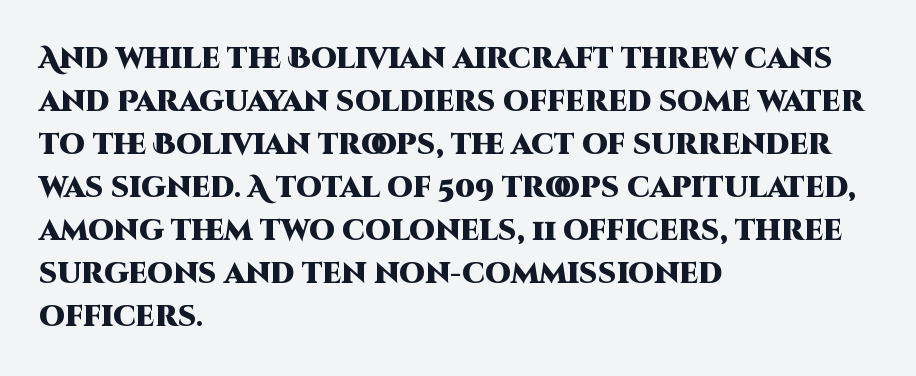
A sans-serif font was chosen for this passage. Glance below the letters and you will spot only blank space. Is there much room between lines? A standard amount, neither cramped nor airy. The sample has been set heavy, in full bold. Do the letters lean? They stand straight. Here the designer chose a conventional face with non-uniform glyph widths.
